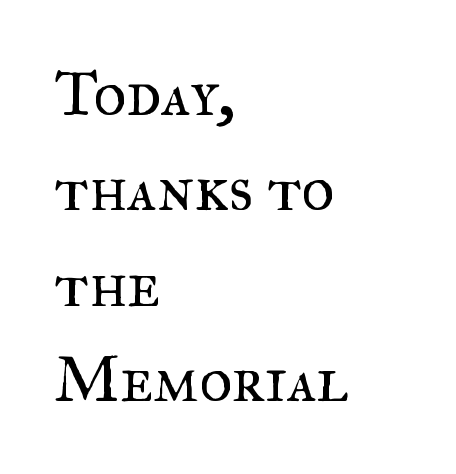
The image shows 64 px regular-weight serif type, upright; set left-aligned, normal line spacing (1.49x), normal letter spacing, not underlined; medium stroke contrast and a small x-height.
